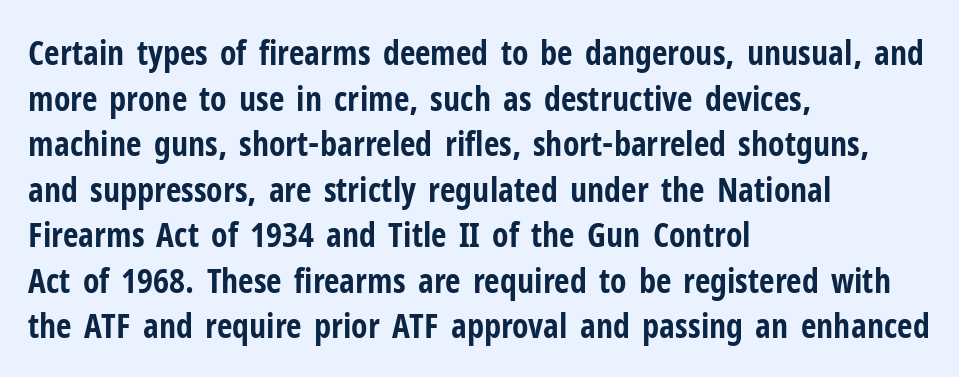
You could call the tracking neutral — neither tight nor loose. The lines sit at an ordinary, default distance from one another. Decoration check: the copy has no underline. Ordinary non-slanted type is in use. Caption: multi-line text, flush left, ragged right. Here the designer chose a conventional face with non-uniform glyph widths.
